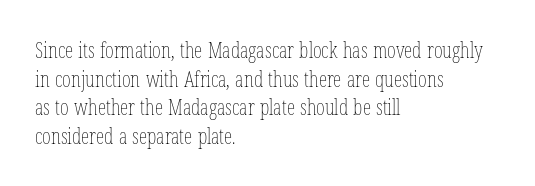
The image shows 21 px text type, upright; set left-aligned, normal line spacing (1.36x), normal letter spacing, not underlined.
